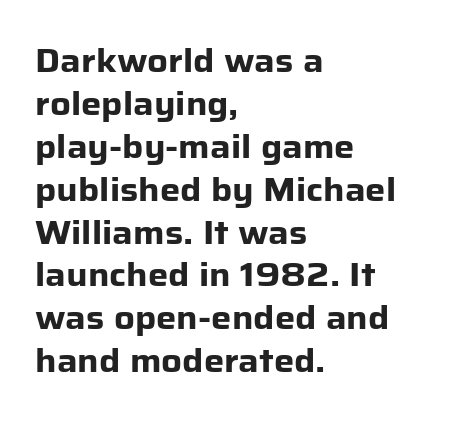
Q: Is the text bold? A: Yes.
Q: Is the text italic (slanted)? A: No, it is upright.
Q: Is the typeface a serif or a sans-serif typeface? A: Sans-serif.
Q: Is the text underlined? A: No.
Q: How is the paragraph aligned? A: Left-aligned.
Q: Is the spacing between letters normal or unusually wide? A: Normal.
Q: Is the spacing between lines tight, normal or loose? A: Normal.
Q: Width (condensed, normal, or wide)? A: Normal.
Q: Stroke contrast? A: Low.
Q: x-height? A: Medium.
Q: Monospaced? A: No.
